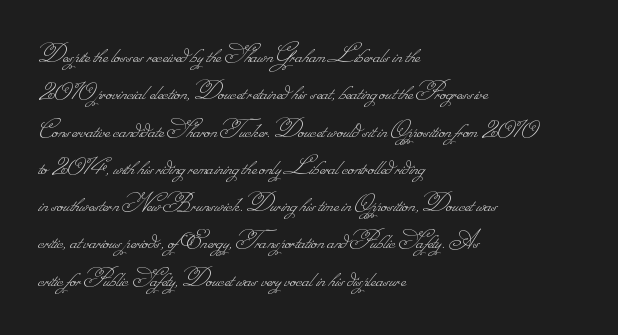
The image shows 27 px text type; set left-aligned, normal line spacing (1.38x), normal letter spacing, not underlined.
